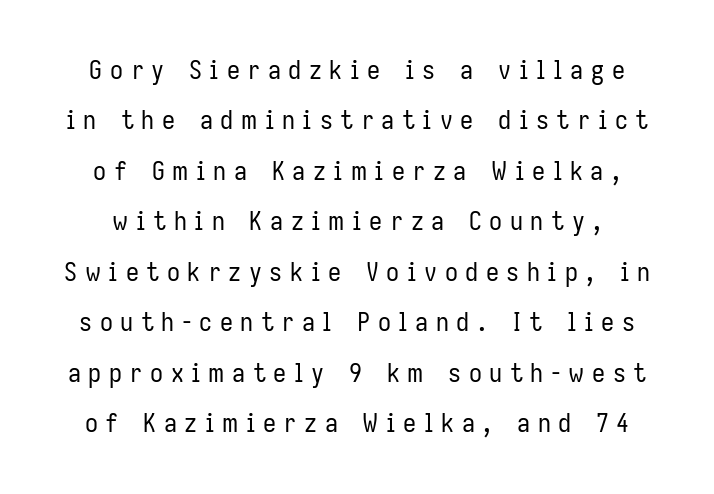
{"italic": "no", "bold": "no", "underline": "no", "line_spacing": "loose", "line_spacing_ratio": 1.94, "letter_spacing": "wide", "letter_spacing_em": 0.29, "glyph_px": 26}
